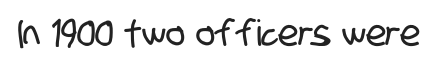
Q: Is the typeface a serif or a sans-serif typeface? A: Sans-serif.
Q: Is the text underlined? A: No.
Q: Is the spacing between letters normal or unusually wide? A: Normal.
Q: Width (condensed, normal, or wide)? A: Condensed.
Q: Stroke contrast? A: Low.
Q: x-height? A: Large.
Q: Monospaced? A: No.
